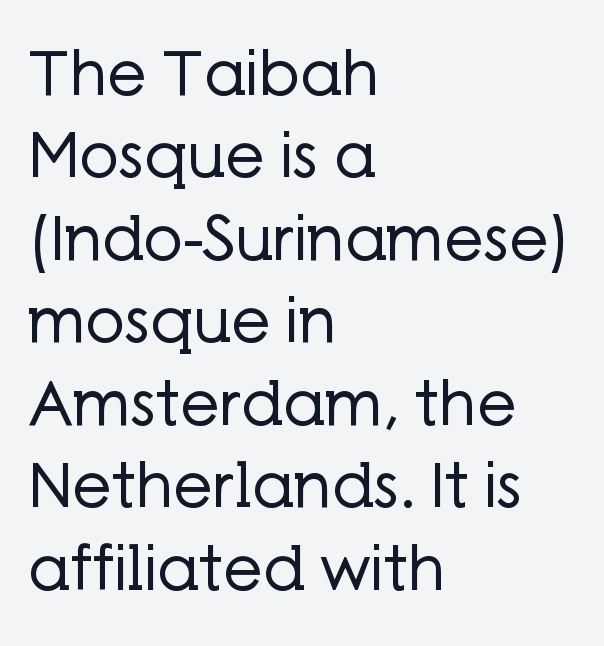
Look at the tracking — it's just the regular setting, nothing added. No extra ink here — the face is not bold. The typesetter chose a ragged-right arrangement here. Character widths vary here, with narrow letters taking less room than wide ones.
